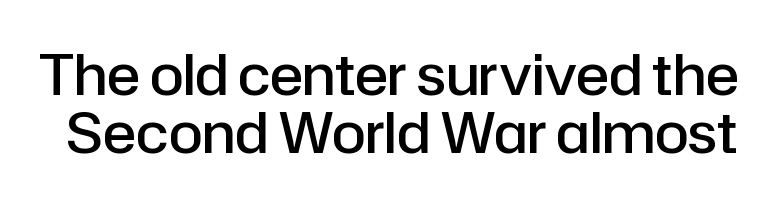
Q: Is the text bold? A: Semi-bold.
Q: Is the text italic (slanted)? A: No, it is upright.
Q: Is the typeface a serif or a sans-serif typeface? A: Sans-serif.
Q: Is the text underlined? A: No.
Q: Is the spacing between letters normal or unusually wide? A: Normal.
Q: Is the spacing between lines tight, normal or loose? A: Tight.
Q: Width (condensed, normal, or wide)? A: Normal.
Q: Stroke contrast? A: Low.
Q: x-height? A: Medium.
Q: Monospaced? A: No.
